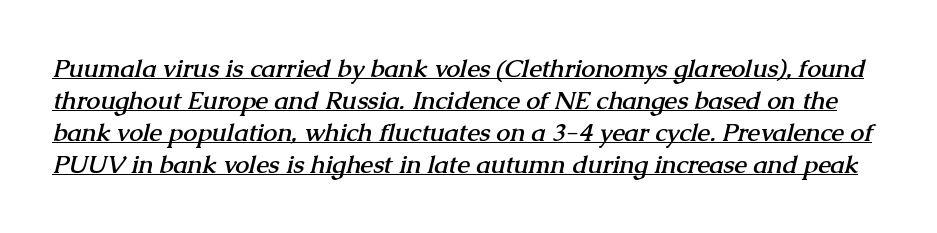
The image shows 25 px bold type; set normal line spacing (1.28x), normal letter spacing, underlined.
